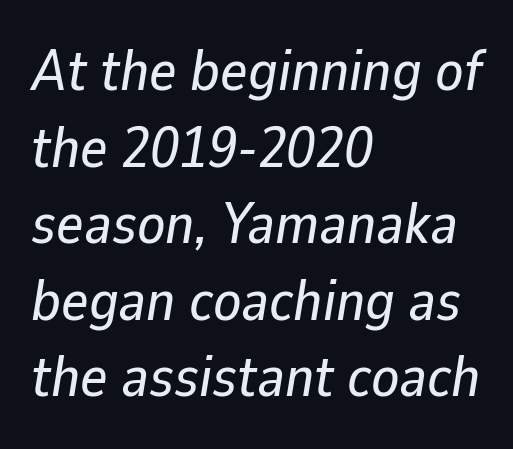
The image shows 58 px text type, italic (leaning right); set left-aligned, normal line spacing (1.32x), normal letter spacing, not underlined; low stroke contrast and a medium x-height.
